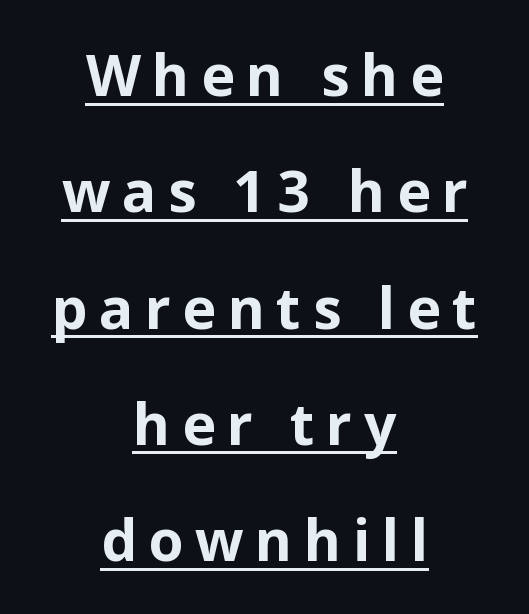
Q: Is the text bold? A: Yes.
Q: Is the text italic (slanted)? A: No, it is upright.
Q: Is the typeface a serif or a sans-serif typeface? A: Sans-serif.
Q: Is the text underlined? A: Yes.
Q: How is the paragraph aligned? A: Centered.
Q: Is the spacing between letters normal or unusually wide? A: Unusually wide.
Q: Is the spacing between lines tight, normal or loose? A: Loose.
Q: Width (condensed, normal, or wide)? A: Normal.
Q: Stroke contrast? A: Low.
Q: x-height? A: Medium.
Q: Monospaced? A: No.
